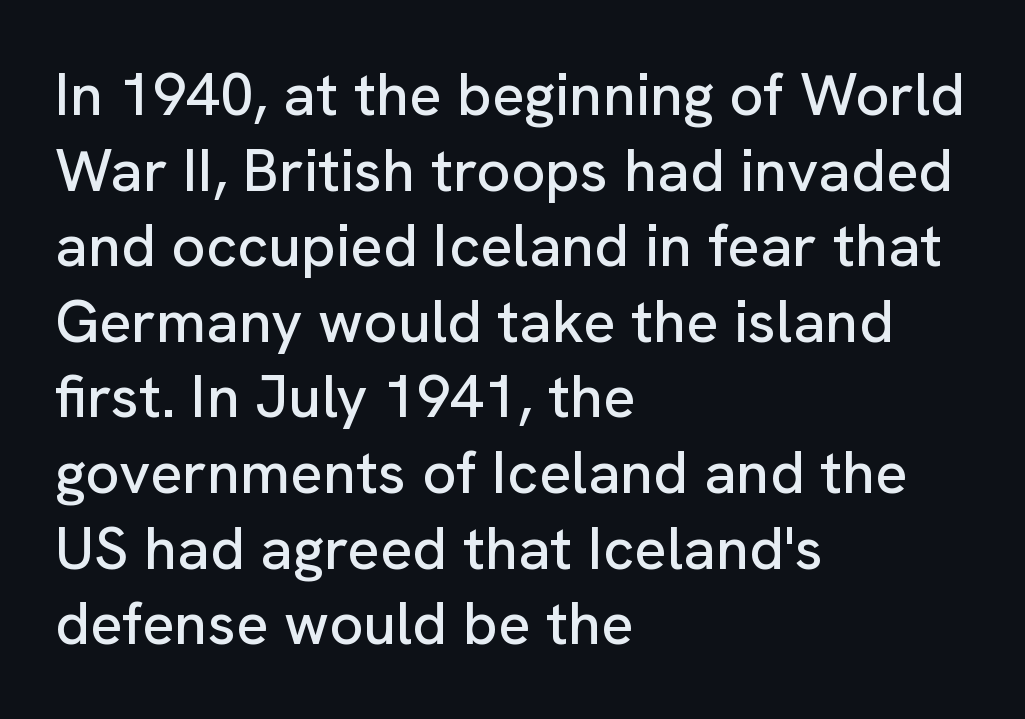
{"serif": "no", "italic": "no", "width": "normal", "stroke_contrast": "low", "x_height": "medium", "monospaced": "no", "underline": "no", "align": "left", "line_spacing": "normal", "line_spacing_ratio": 1.26, "letter_spacing": "normal", "letter_spacing_em": 0.0, "glyph_px": 60}
